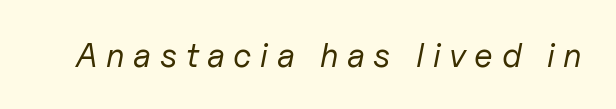
{"italic": "yes", "lean": "right", "slant_degrees": 11, "bold": "no", "weight": "regular", "width": "normal", "stroke_contrast": "low", "x_height": "medium", "monospaced": "no", "underline": "no", "letter_spacing": "wide", "letter_spacing_em": 0.25, "glyph_px": 34}
